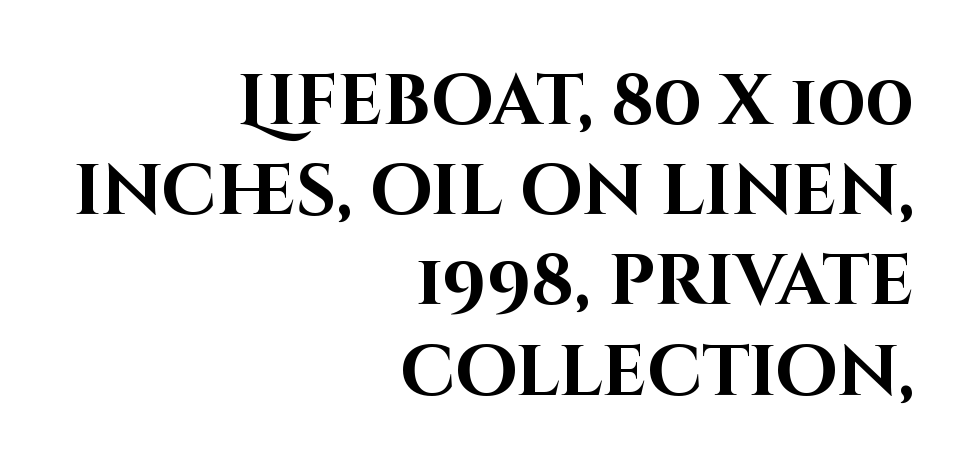
Short note: letters normally spaced. Regarding serifs, this sample does without them. Spacing verdict: proportional, widths tailored to each character. Reading down the block, your eye finds every line finishing at a fixed right position.
